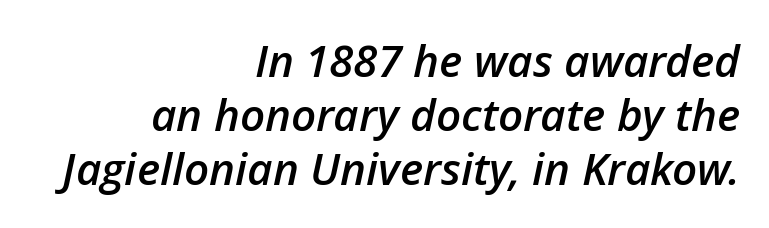
The image shows 44 px semibold type, italic (leaning right); set right-aligned, line spacing 1.23x, normal letter spacing, not underlined; low stroke contrast and a medium x-height.
